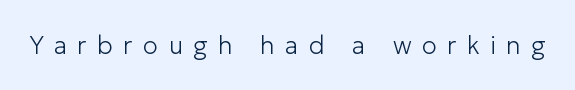
{"italic": "no", "bold": "no", "underline": "no", "letter_spacing": "wide", "letter_spacing_em": 0.42, "glyph_px": 25}
